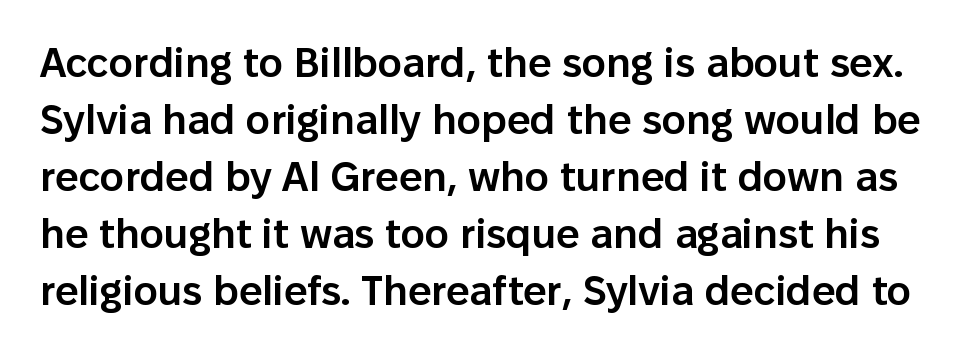
Each letter keeps its own natural width here, so spacing adapts to shape. Nope, not italic — everything's standing straight. Type style note: lacks serifs. The area under the type is left untouched. Observe the ordinary spacing: letters are neighbours, not strangers. Normally led — the rows are evenly, conventionally spaced.
